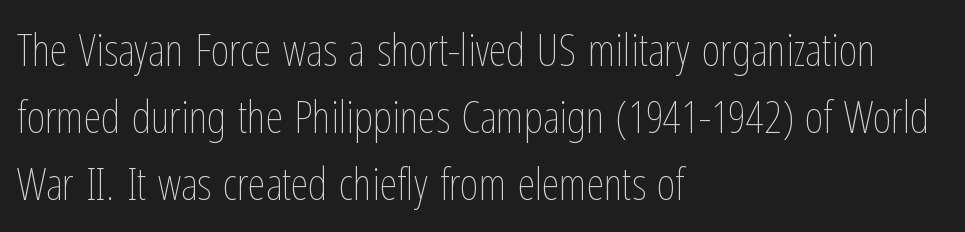
Q: Is the text bold? A: No.
Q: Is the text italic (slanted)? A: No, it is upright.
Q: Is the text underlined? A: No.
Q: How is the paragraph aligned? A: Left-aligned.
Q: Is the spacing between letters normal or unusually wide? A: Normal.
Q: Is the spacing between lines tight, normal or loose? A: Normal.
Q: Width (condensed, normal, or wide)? A: Condensed.
Q: Stroke contrast? A: Low.
Q: x-height? A: Medium.
Q: Monospaced? A: No.
